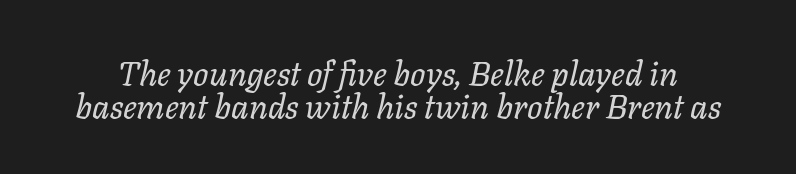
{"italic": "yes", "lean": "right", "slant_degrees": 11, "bold": "no", "weight": "regular", "width": "normal", "stroke_contrast": "low", "x_height": "medium", "monospaced": "no", "underline": "no", "line_spacing": "tight", "line_spacing_ratio": 0.98, "letter_spacing": "normal", "letter_spacing_em": 0.0, "glyph_px": 34}
